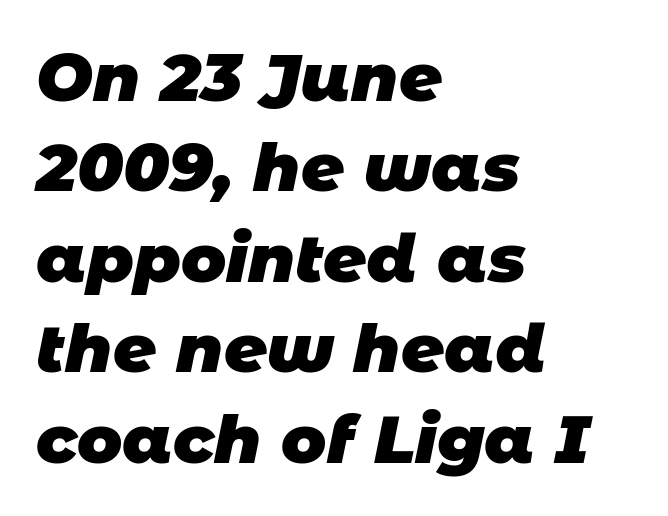
The ragged edge is on the right, which tells us the setting is flush left. What's the leading like? Ordinary, nothing unusual. This sample has the flowing, uneven cadence of proportional lettering. Does the weight exceed regular? Yes, all the way to bold. Each row of text sits above clean, open space.
